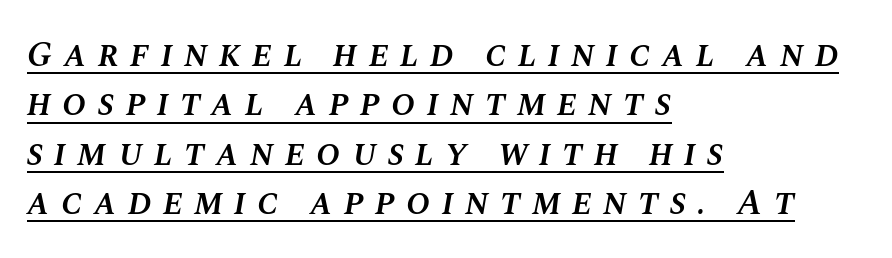
The image shows 36 px semibold type, italic (leaning right); set left-aligned, normal line spacing (1.37x), unusually wide letter spacing (+0.31 em), underlined; medium stroke contrast and a large x-height.
